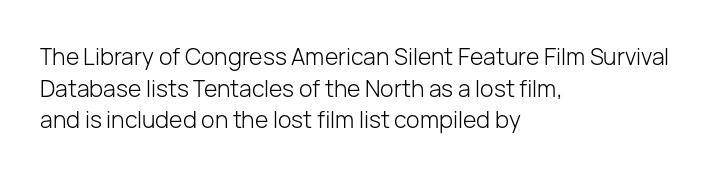
{"italic": "no", "bold": "no", "underline": "no", "align": "left", "line_spacing": "normal", "line_spacing_ratio": 1.37, "letter_spacing": "normal", "letter_spacing_em": 0.0, "glyph_px": 23}
